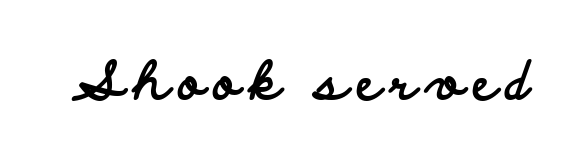
The image shows 52 px bold, wide sans-serif type; set not underlined; low stroke contrast and a small x-height.
